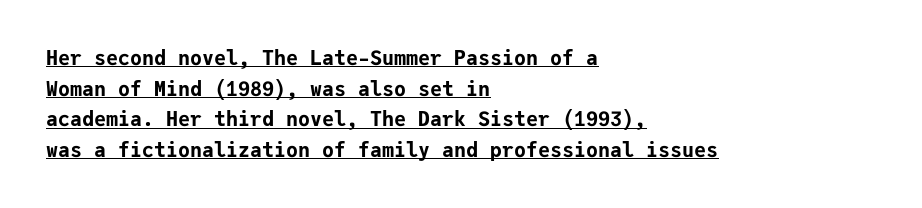
The line texture is even and compact thanks to regular tracking. The leading is moderate, giving the passage an even texture. Do the letters lean? They stand straight. Horizontally, the lines are justified to the leading edge only. Caption: lettering with a line underneath.
